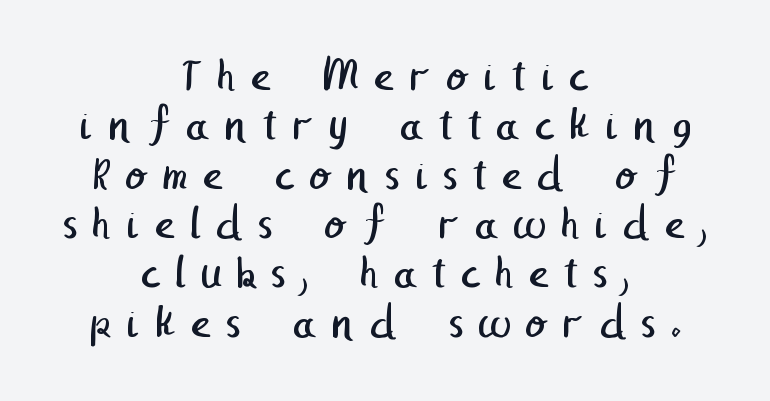
{"serif": "no", "bold": "no", "weight": "regular", "width": "normal", "stroke_contrast": "low", "x_height": "medium", "underline": "no", "align": "center", "line_spacing": "tight", "line_spacing_ratio": 1.05, "letter_spacing": "wide", "letter_spacing_em": 0.32, "glyph_px": 47}
